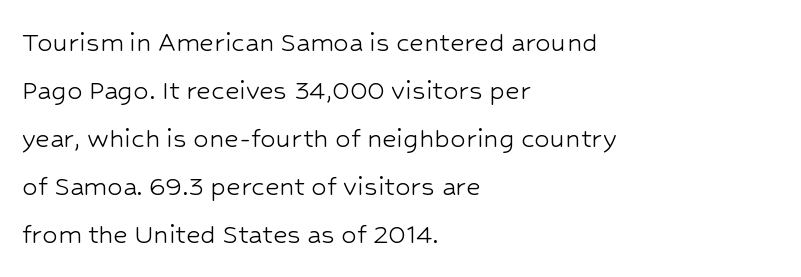
Q: Is the text bold? A: No.
Q: Is the text italic (slanted)? A: No, it is upright.
Q: Is the typeface a serif or a sans-serif typeface? A: Sans-serif.
Q: Is the text underlined? A: No.
Q: How is the paragraph aligned? A: Left-aligned.
Q: Is the spacing between letters normal or unusually wide? A: Normal.
Q: Is the spacing between lines tight, normal or loose? A: Normal.
Q: Width (condensed, normal, or wide)? A: Normal.
Q: Stroke contrast? A: Low.
Q: x-height? A: Medium.
Q: Monospaced? A: No.
